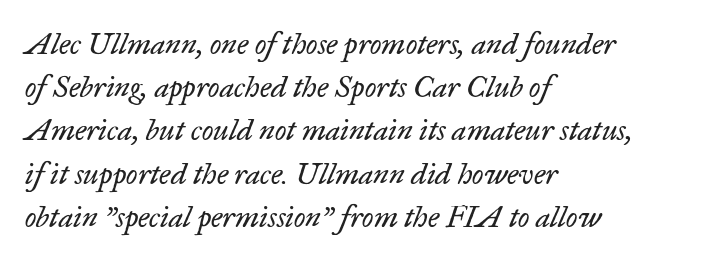
{"serif": "yes", "italic": "yes", "lean": "right", "slant_degrees": 17, "bold": "no", "weight": "regular", "width": "normal", "stroke_contrast": "low", "x_height": "small", "monospaced": "no", "underline": "no", "align": "left", "line_spacing": "normal", "line_spacing_ratio": 1.44, "letter_spacing": "normal", "letter_spacing_em": 0.0, "glyph_px": 30}
